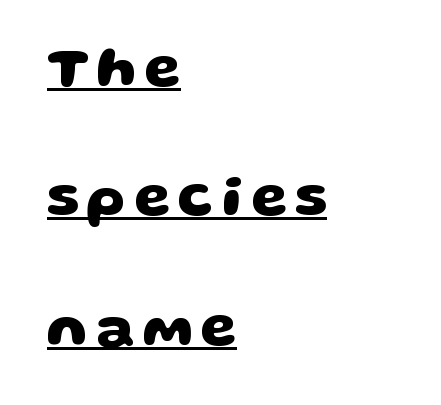
{"serif": "no", "bold": "yes", "weight": "heavy", "width": "wide", "stroke_contrast": "low", "x_height": "large", "monospaced": "no", "underline": "yes", "align": "left", "line_spacing": "loose", "line_spacing_ratio": 2.23, "glyph_px": 58}
